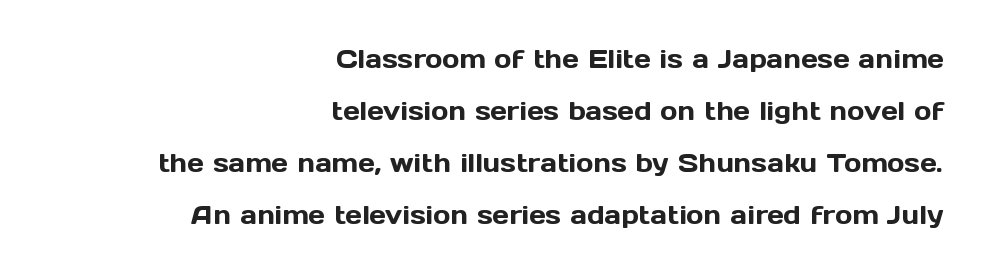
Q: Is the text italic (slanted)? A: No, it is upright.
Q: Is the text underlined? A: No.
Q: How is the paragraph aligned? A: Right-aligned.
Q: Is the spacing between letters normal or unusually wide? A: Normal.
Q: Is the spacing between lines tight, normal or loose? A: Loose.
